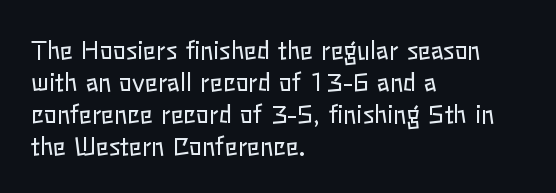
{"italic": "no", "bold": "no", "underline": "no", "align": "left", "line_spacing": "normal", "line_spacing_ratio": 1.33, "letter_spacing": "normal", "letter_spacing_em": 0.0, "glyph_px": 24}
